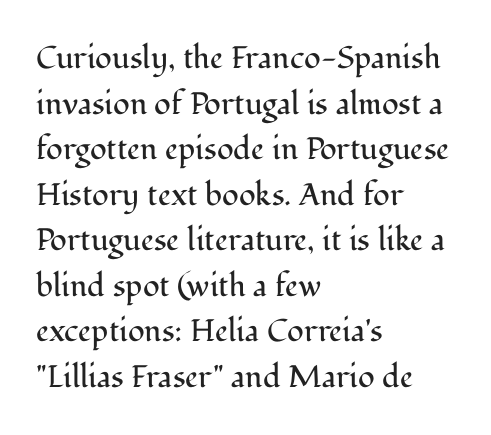
Q: Is the text bold? A: No.
Q: Is the text italic (slanted)? A: No, it is upright.
Q: Is the typeface a serif or a sans-serif typeface? A: Serif.
Q: Is the text underlined? A: No.
Q: How is the paragraph aligned? A: Left-aligned.
Q: Is the spacing between letters normal or unusually wide? A: Normal.
Q: Is the spacing between lines tight, normal or loose? A: Normal.
Q: Width (condensed, normal, or wide)? A: Normal.
Q: Stroke contrast? A: Medium.
Q: x-height? A: Medium.
Q: Monospaced? A: No.
